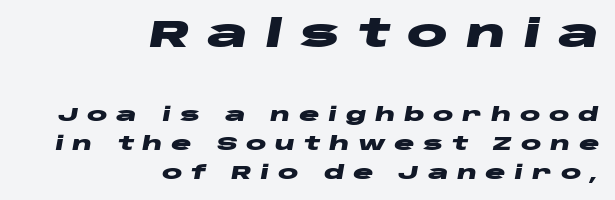
The image shows 38 px heavy, wide type, italic (leaning right); set right-aligned, normal line spacing (1.53x), unusually wide letter spacing (+0.45 em), not underlined; the first (top) block is 2.0x larger; low stroke contrast and a large x-height.
